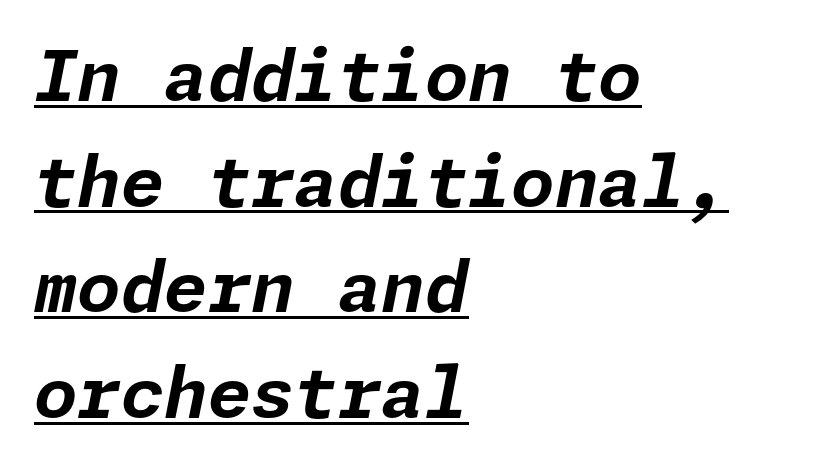
The image shows 70 px bold type, italic (leaning right); set left-aligned, normal line spacing (1.51x), normal letter spacing, underlined; low stroke contrast and a medium x-height.
